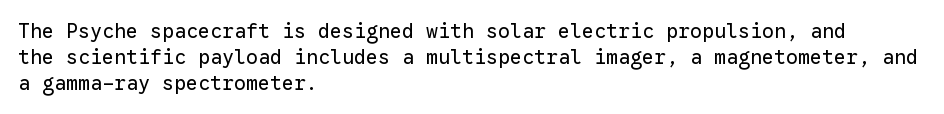
{"italic": "no", "bold": "no", "underline": "no", "align": "left", "line_spacing": "normal", "line_spacing_ratio": 1.3, "letter_spacing": "normal", "letter_spacing_em": 0.0, "glyph_px": 20}
